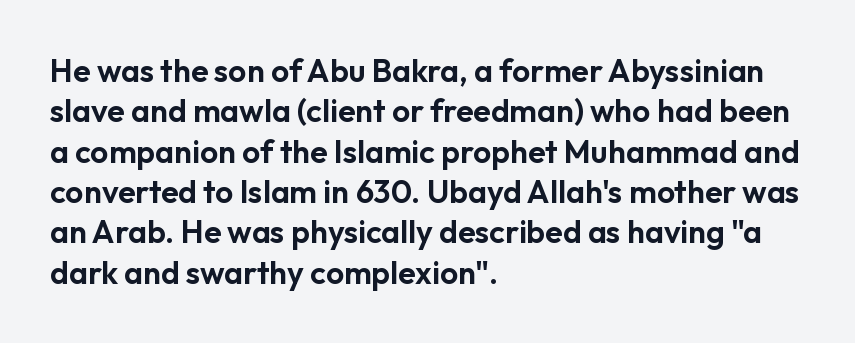
Q: Is the text italic (slanted)? A: No, it is upright.
Q: Is the typeface a serif or a sans-serif typeface? A: Sans-serif.
Q: Is the text underlined? A: No.
Q: How is the paragraph aligned? A: Left-aligned.
Q: Is the spacing between letters normal or unusually wide? A: Normal.
Q: Is the spacing between lines tight, normal or loose? A: Normal.
Q: Width (condensed, normal, or wide)? A: Normal.
Q: Stroke contrast? A: Low.
Q: x-height? A: Medium.
Q: Monospaced? A: No.
